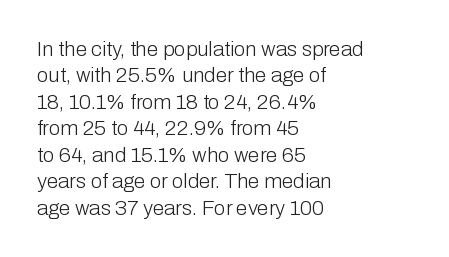
Q: Is the text bold? A: No.
Q: Is the text italic (slanted)? A: No, it is upright.
Q: Is the text underlined? A: No.
Q: How is the paragraph aligned? A: Left-aligned.
Q: Is the spacing between letters normal or unusually wide? A: Normal.
Q: Is the spacing between lines tight, normal or loose? A: Normal.
